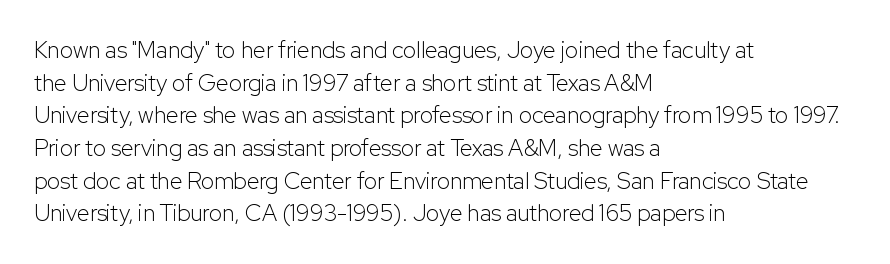
Q: Is the text bold? A: No.
Q: Is the text italic (slanted)? A: No, it is upright.
Q: Is the text underlined? A: No.
Q: How is the paragraph aligned? A: Left-aligned.
Q: Is the spacing between letters normal or unusually wide? A: Normal.
Q: Is the spacing between lines tight, normal or loose? A: Normal.
